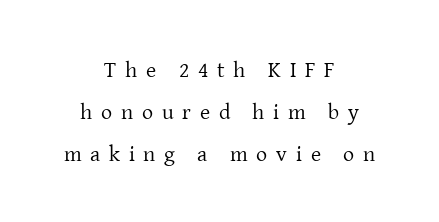
Ordinary non-slanted type is in use. Short and long lines alike share a common midpoint. The strokes are not fattened; the text isn't bold. Spacing between characters has been opened up far beyond the box default.
